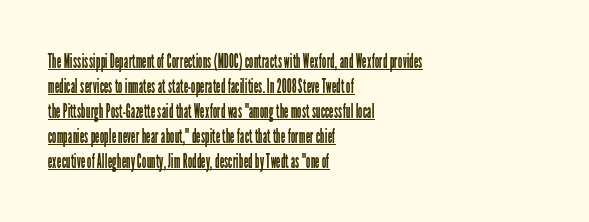
{"italic": "no", "bold": "no", "underline": "yes", "align": "left", "line_spacing": "normal", "line_spacing_ratio": 1.25, "letter_spacing": "normal", "letter_spacing_em": 0.0, "glyph_px": 20}
